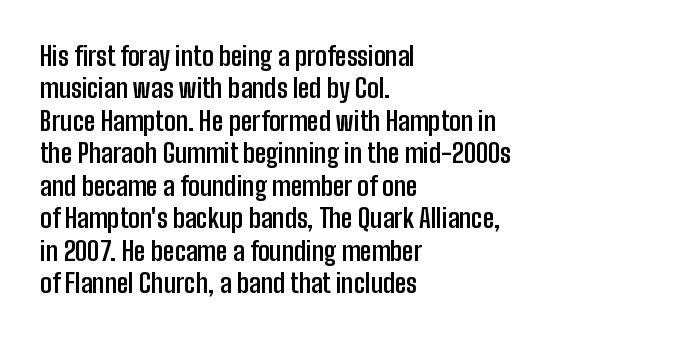
The image shows 26 px bold type, upright; set left-aligned, normal line spacing (1.25x), normal letter spacing, not underlined.
